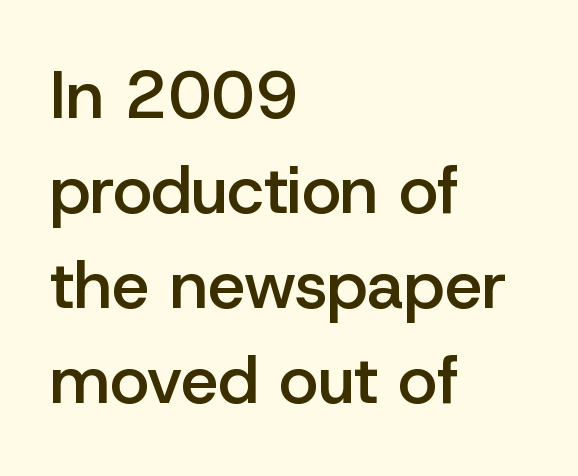
Q: Is the text bold? A: Semi-bold.
Q: Is the text italic (slanted)? A: No, it is upright.
Q: Is the typeface a serif or a sans-serif typeface? A: Sans-serif.
Q: Is the text underlined? A: No.
Q: How is the paragraph aligned? A: Left-aligned.
Q: Is the spacing between letters normal or unusually wide? A: Normal.
Q: Is the spacing between lines tight, normal or loose? A: Normal.
Q: Width (condensed, normal, or wide)? A: Normal.
Q: Stroke contrast? A: Low.
Q: x-height? A: Medium.
Q: Monospaced? A: No.
